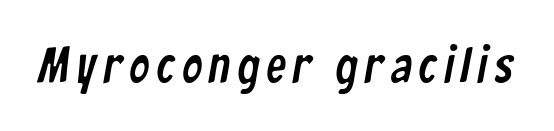
The specimen omits any rule beneath the text block's lines. The face used here is proportionally spaced, like ordinary book or web type. Observe the absence of serifs on each vertical stroke in this sample.
